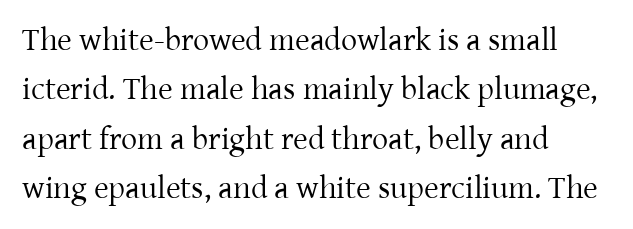
The rendering anchors every line to the left-hand side. The words here are not underlined. The face used here is seriffed, in the tradition of book romans. The cut favours lightness, reaching ordinary text weight at its darkest. The line texture is even and compact thanks to regular tracking. Ascenders rise straight up at ninety degrees.
